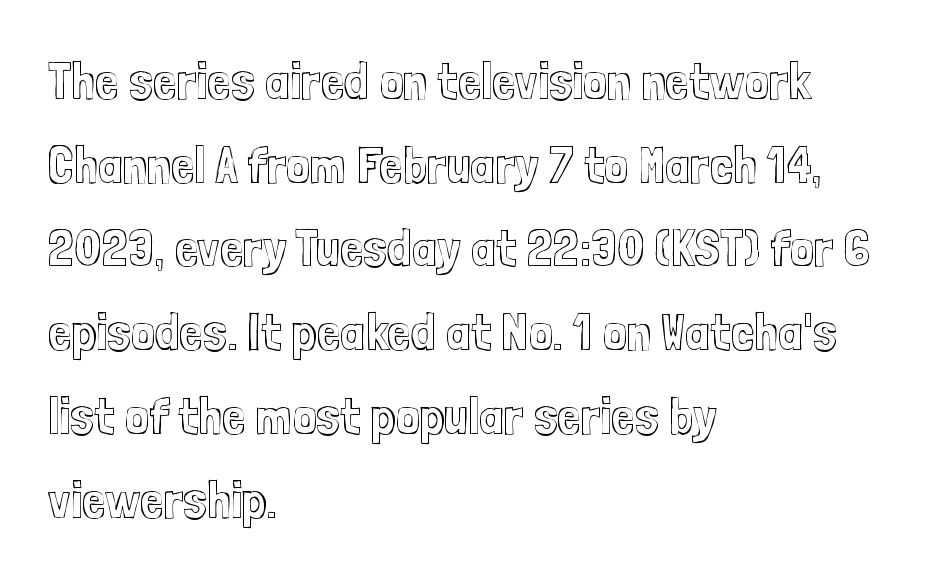
Short note: letters normally spaced. Beneath every word, the page is bare. Leading: standard. Casual observation: everything's shoved over to the left. Looks like regular typesetting: each glyph gets only the width it needs.
